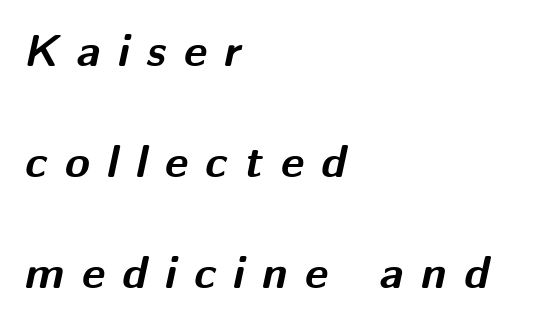
{"italic": "yes", "lean": "right", "slant_degrees": 12, "bold": "yes", "weight": "bold", "width": "normal", "stroke_contrast": "medium", "x_height": "medium", "monospaced": "no", "underline": "no", "align": "left", "line_spacing": "loose", "line_spacing_ratio": 2.47, "letter_spacing": "wide", "letter_spacing_em": 0.39, "glyph_px": 45}
